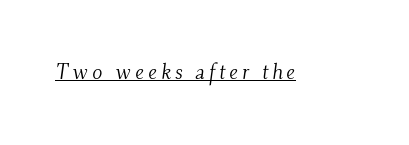
Underlined type. These lines were composed using italics. The passage shown is not bold in any degree.
